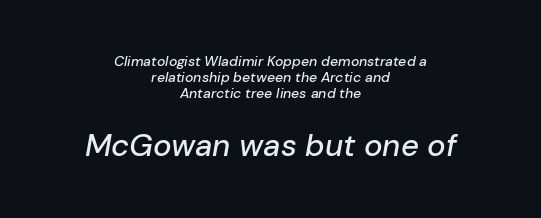
Q: Is the text italic (slanted)? A: Yes, it leans right by about 10 degrees.
Q: Is the text underlined? A: No.
Q: How is the paragraph aligned? A: Centered.
Q: Is the spacing between letters normal or unusually wide? A: Normal.
Q: Is the spacing between lines tight, normal or loose? A: Tight.
Q: Which block of text is set in a larger size, the first (top) or the second (bottom)? A: The second (bottom) one.
Q: Width (condensed, normal, or wide)? A: Normal.
Q: Stroke contrast? A: Low.
Q: x-height? A: Medium.
Q: Monospaced? A: No.
